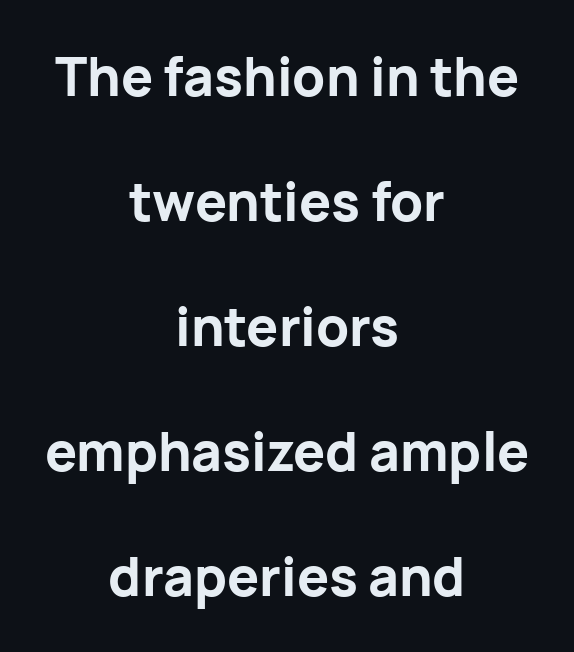
The image shows 53 px bold sans-serif type, upright; set centered, loose line spacing (2.36x), normal letter spacing, not underlined; low stroke contrast and a medium x-height.
